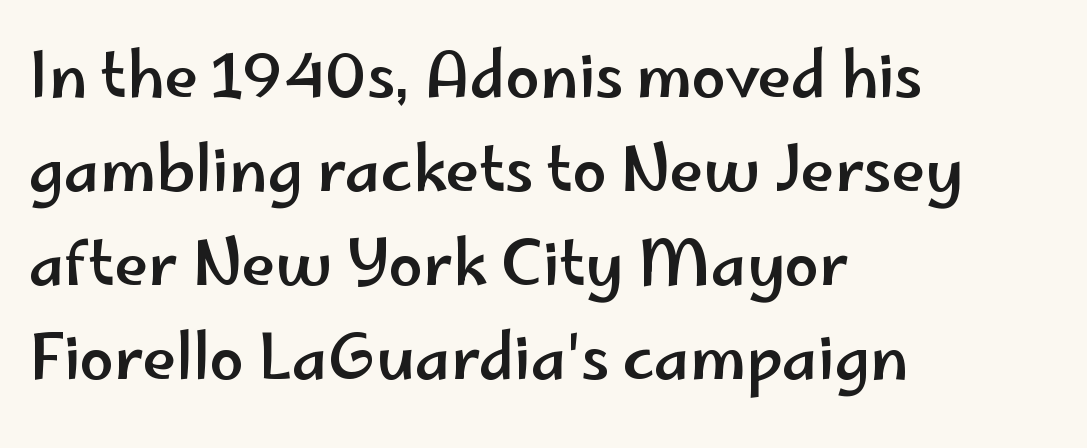
Q: Is the text italic (slanted)? A: No, it is upright.
Q: Is the typeface a serif or a sans-serif typeface? A: Sans-serif.
Q: Is the text underlined? A: No.
Q: How is the paragraph aligned? A: Left-aligned.
Q: Is the spacing between letters normal or unusually wide? A: Normal.
Q: Is the spacing between lines tight, normal or loose? A: Normal.
Q: Width (condensed, normal, or wide)? A: Wide.
Q: Stroke contrast? A: Low.
Q: x-height? A: Small.
Q: Monospaced? A: No.
